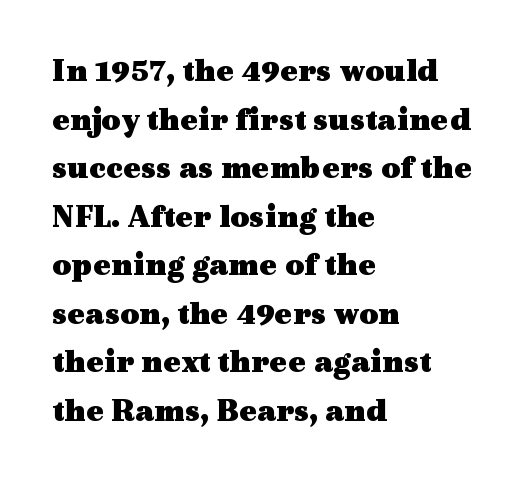
Q: Is the text bold? A: Yes.
Q: Is the text italic (slanted)? A: No, it is upright.
Q: Is the typeface a serif or a sans-serif typeface? A: Serif.
Q: Is the text underlined? A: No.
Q: How is the paragraph aligned? A: Left-aligned.
Q: Is the spacing between letters normal or unusually wide? A: Normal.
Q: Is the spacing between lines tight, normal or loose? A: Normal.
Q: Width (condensed, normal, or wide)? A: Wide.
Q: x-height? A: Medium.
Q: Monospaced? A: No.
